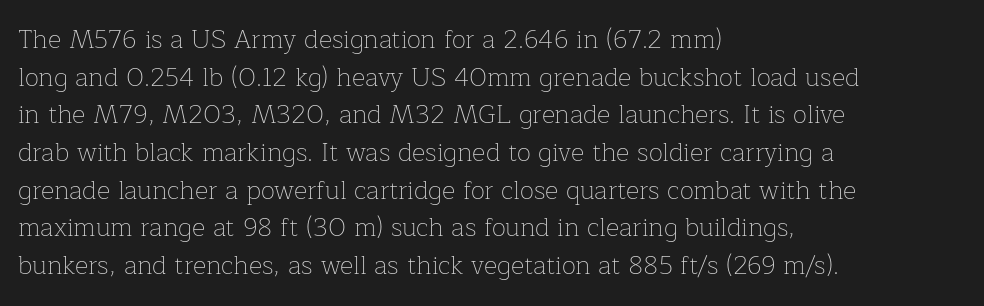
{"italic": "no", "bold": "no", "underline": "no", "align": "left", "line_spacing": "normal", "line_spacing_ratio": 1.45, "letter_spacing": "normal", "letter_spacing_em": 0.0, "glyph_px": 26}
